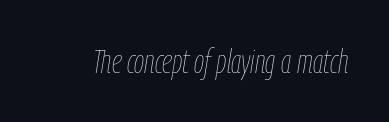
Q: Is the text bold? A: No.
Q: Is the text italic (slanted)? A: Yes, it leans right by about 9 degrees.
Q: Is the text underlined? A: No.
Q: Is the spacing between letters normal or unusually wide? A: Normal.
Q: Width (condensed, normal, or wide)? A: Condensed.
Q: Stroke contrast? A: Low.
Q: x-height? A: Medium.
Q: Monospaced? A: No.
